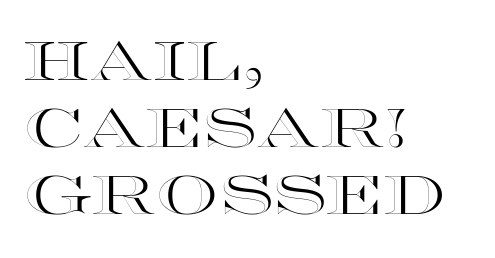
The image shows 55 px wide type, upright; set left-aligned, line spacing 1.22x, normal letter spacing, not underlined; a large x-height.
